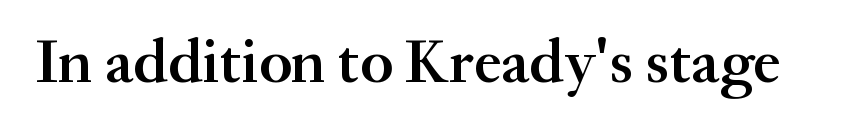
Q: Is the text bold? A: Semi-bold.
Q: Is the text italic (slanted)? A: No, it is upright.
Q: Is the typeface a serif or a sans-serif typeface? A: Serif.
Q: Is the text underlined? A: No.
Q: Is the spacing between letters normal or unusually wide? A: Normal.
Q: Width (condensed, normal, or wide)? A: Normal.
Q: Stroke contrast? A: Medium.
Q: x-height? A: Small.
Q: Monospaced? A: No.
